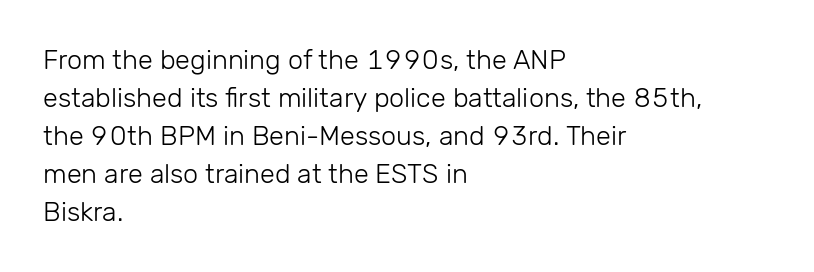
The designer left line spacing at the default. A classic flush-left, rag-right setting is used for this passage. The font sits on the lighter half of the weight spectrum, regular included. The letters stand straight up with perfectly vertical stems. No word sits above an underline.
